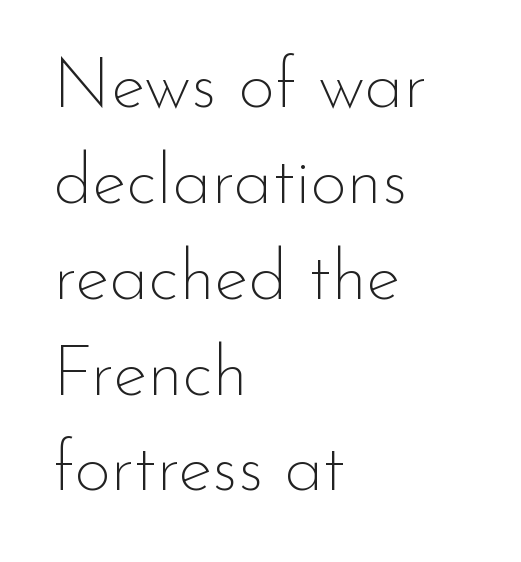
The typeface chosen for these lines omits serifs. The face looks like a standard text weight, possibly lighter. Note the varied advance widths — an 'i' is clearly narrower than an 'm'. These lines stack with their left ends in a neat column. The lines sit at an ordinary, default distance from one another. Ordinary non-slanted type is in use.
